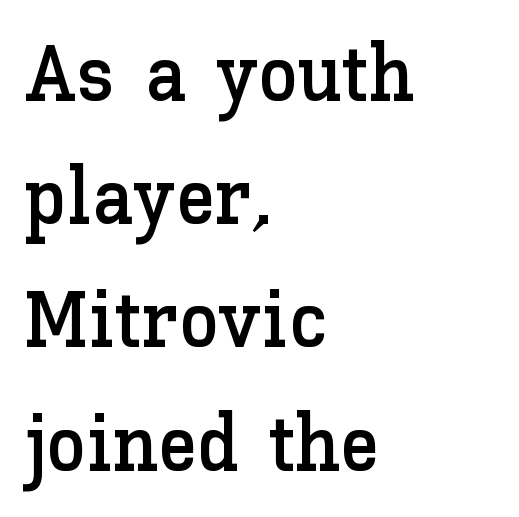
The image shows 80 px text type, upright; set left-aligned, normal line spacing (1.54x), normal letter spacing, not underlined; low stroke contrast and a medium x-height.
